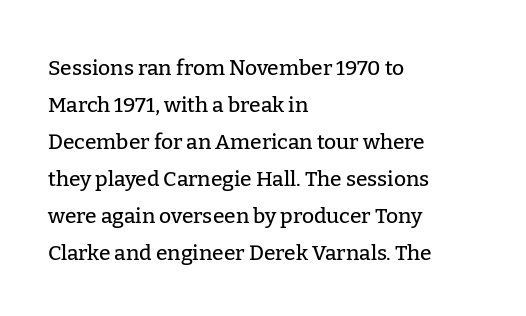
Q: Is the text italic (slanted)? A: No, it is upright.
Q: Is the text underlined? A: No.
Q: How is the paragraph aligned? A: Left-aligned.
Q: Is the spacing between letters normal or unusually wide? A: Normal.
